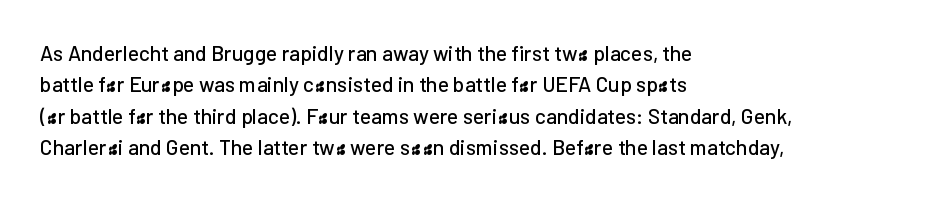
Unmarked baselines from the first word to the last. Every character sits straight up, as roman type does. The lines in this sample share a left origin and differ only in where they stop. Summary of vertical rhythm: regular, with standard interline spacing. Inter-character spacing is left at the font's built-in metrics.
